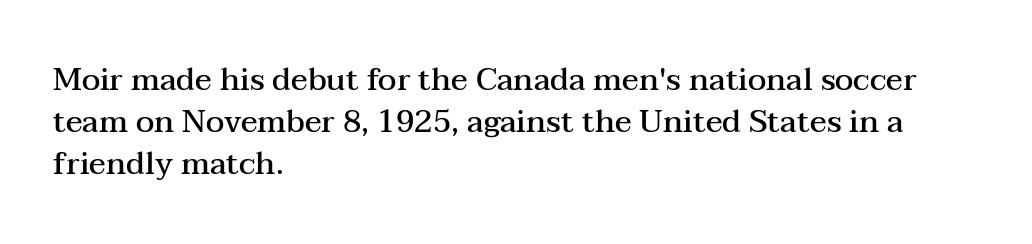
Q: Is the text bold? A: Semi-bold.
Q: Is the text italic (slanted)? A: No, it is upright.
Q: Is the typeface a serif or a sans-serif typeface? A: Serif.
Q: Is the text underlined? A: No.
Q: How is the paragraph aligned? A: Left-aligned.
Q: Is the spacing between letters normal or unusually wide? A: Normal.
Q: Is the spacing between lines tight, normal or loose? A: Normal.
Q: Width (condensed, normal, or wide)? A: Wide.
Q: Stroke contrast? A: Medium.
Q: x-height? A: Medium.
Q: Monospaced? A: No.
